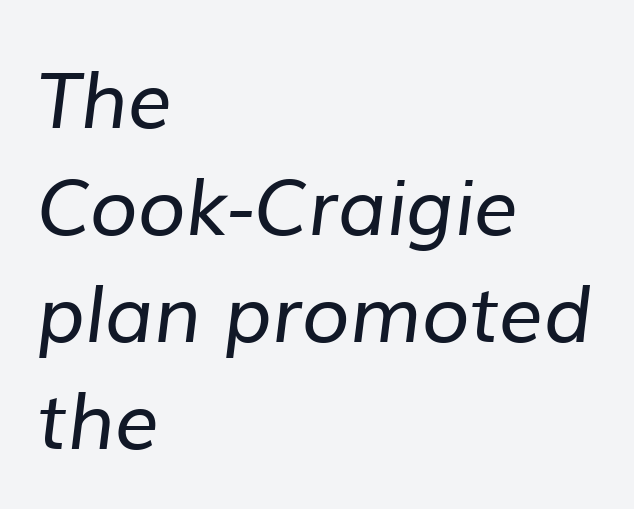
Q: Is the text bold? A: No.
Q: Is the typeface a serif or a sans-serif typeface? A: Sans-serif.
Q: Is the text underlined? A: No.
Q: How is the paragraph aligned? A: Left-aligned.
Q: Is the spacing between letters normal or unusually wide? A: Normal.
Q: Is the spacing between lines tight, normal or loose? A: Normal.
Q: Width (condensed, normal, or wide)? A: Normal.
Q: Stroke contrast? A: Low.
Q: x-height? A: Medium.
Q: Monospaced? A: No.
